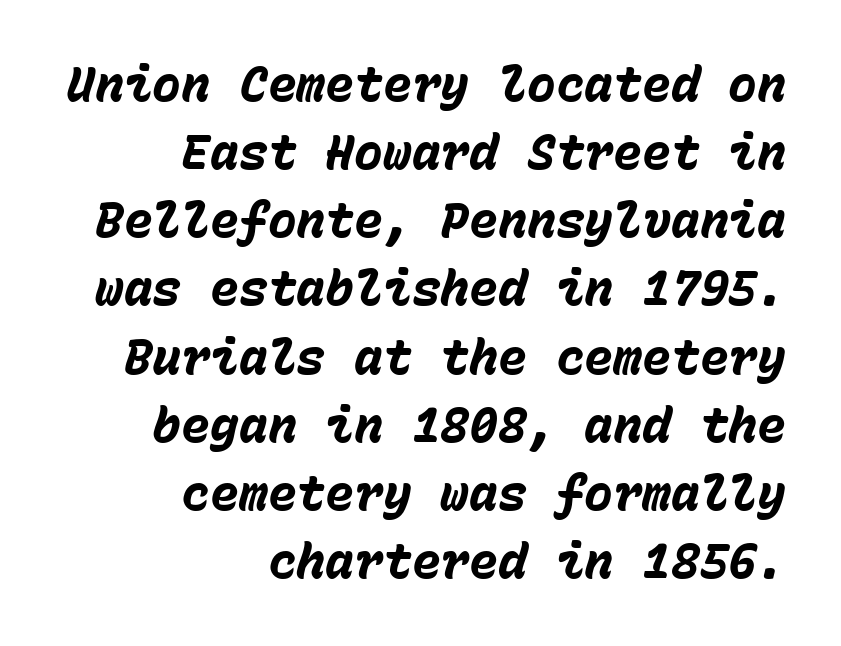
The image shows 48 px heavy type, italic (leaning right), monospaced; set right-aligned, normal line spacing (1.42x), normal letter spacing, not underlined; low stroke contrast and a medium x-height.
